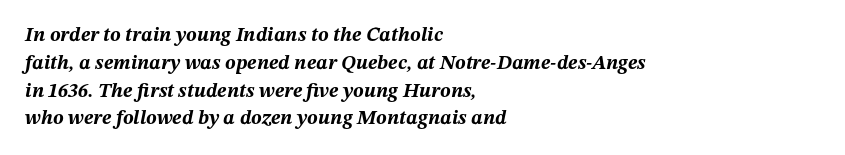
The specimen reads as italic at a glance. The characters look thick and weighty, a clear bold. Is the block centered? No — it sits flush against the left margin. Rule under the text: the space is simply empty. Notice how descenders clear the ascenders below comfortably — that's standard leading.
